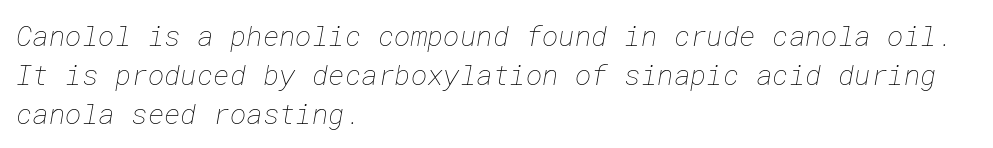
{"bold": "no", "weight": "thin", "width": "normal", "stroke_contrast": "low", "x_height": "medium", "underline": "no", "align": "left", "line_spacing": "normal", "line_spacing_ratio": 1.39, "letter_spacing": "normal", "letter_spacing_em": 0.0, "glyph_px": 28}
